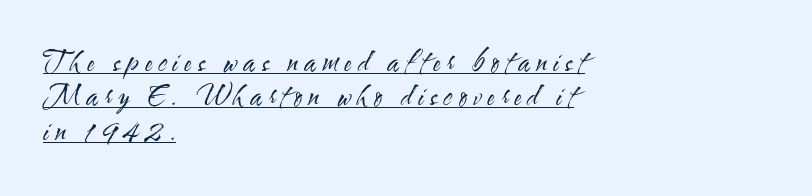
Character widths vary here, with narrow letters taking less room than wide ones. No letter is thick-stroked: the sample isn't bold. Horizontal alignment here is leftward, the default for most running prose. A continuous stroke trails under the words, as in a hyperlink.
